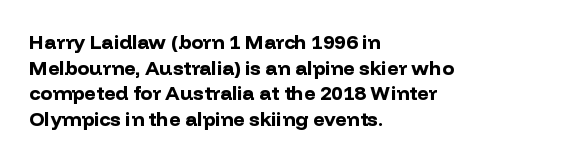
The letters stand straight up with perfectly vertical stems. The space directly below the letters is spotless. Letter spacing: default. Bold? Absolutely — the strokes are thick and heavy. The leading is moderate, giving the passage an even texture. The lines in this sample share a left origin and differ only in where they stop.
